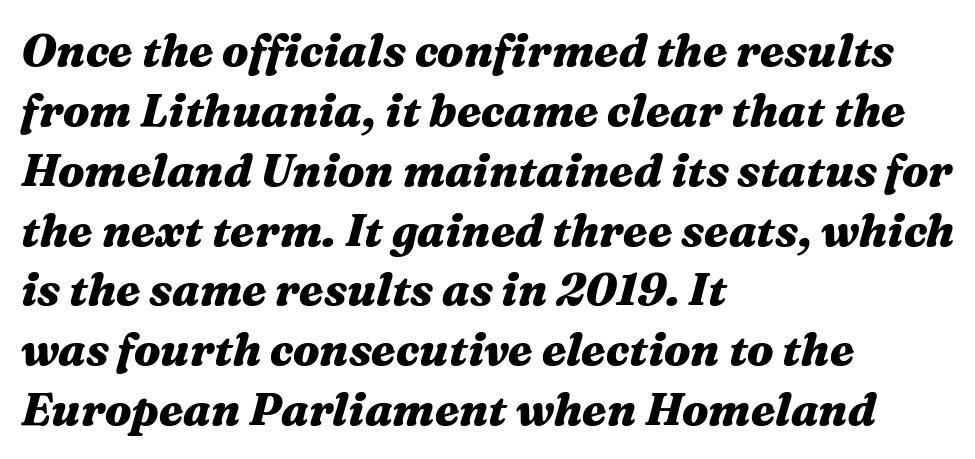
Interline gaps are of average width in this sample. Line starts are locked; line ends wander. The axis of the letterforms is tilted away from vertical. Beneath every word, the page is bare. The face used here is proportionally spaced, like ordinary book or web type. Compared with typical body copy, the letter spacing here is the same.
